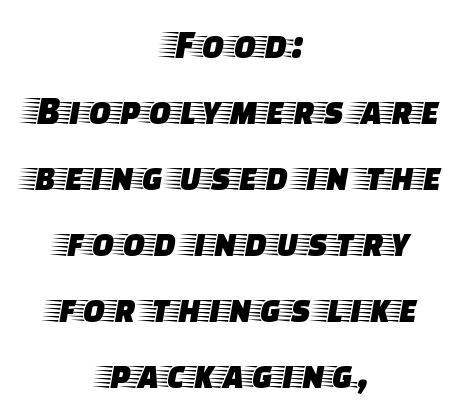
Q: Is the text italic (slanted)? A: Yes.
Q: Is the typeface a serif or a sans-serif typeface? A: Serif.
Q: Is the text underlined? A: No.
Q: How is the paragraph aligned? A: Centered.
Q: Is the spacing between letters normal or unusually wide? A: Normal.
Q: Is the spacing between lines tight, normal or loose? A: Normal.
Q: Width (condensed, normal, or wide)? A: Wide.
Q: Stroke contrast? A: Low.
Q: x-height? A: Large.
Q: Monospaced? A: No.
